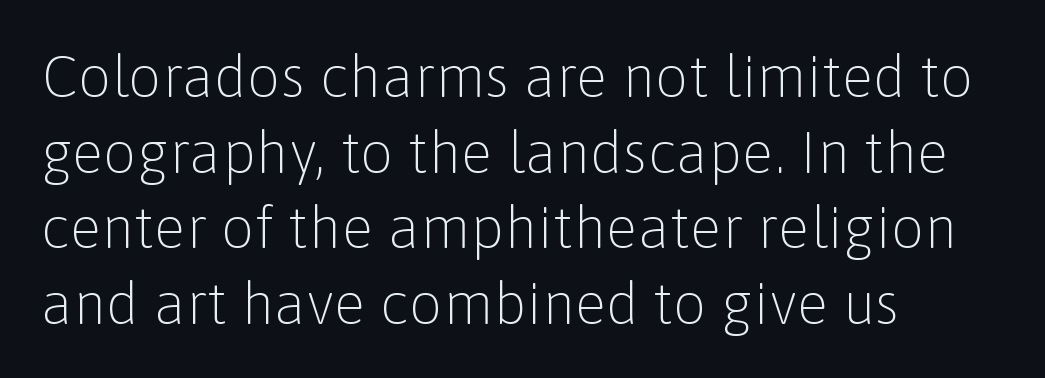
Q: Is the text bold? A: No.
Q: Is the text italic (slanted)? A: No, it is upright.
Q: Is the typeface a serif or a sans-serif typeface? A: Sans-serif.
Q: Is the text underlined? A: No.
Q: How is the paragraph aligned? A: Left-aligned.
Q: Is the spacing between letters normal or unusually wide? A: Normal.
Q: Is the spacing between lines tight, normal or loose? A: Normal.
Q: Width (condensed, normal, or wide)? A: Normal.
Q: Stroke contrast? A: Low.
Q: x-height? A: Medium.
Q: Monospaced? A: No.
